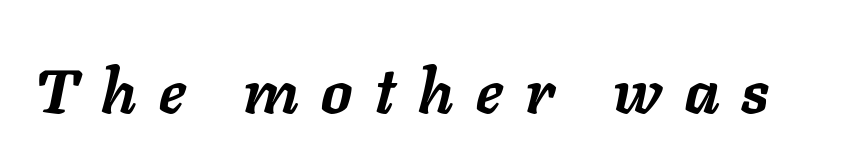
The image shows 62 px semibold type, italic (leaning right); set unusually wide letter spacing (+0.37 em), not underlined; low stroke contrast and a medium x-height.
